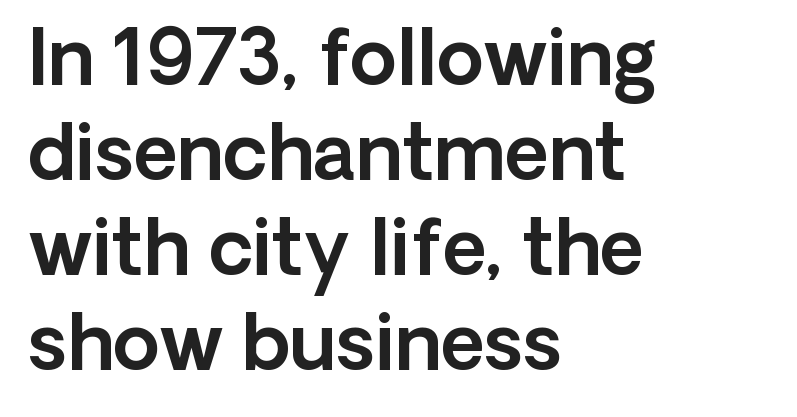
{"serif": "no", "italic": "no", "width": "normal", "x_height": "medium", "monospaced": "no", "underline": "no", "align": "left", "line_spacing": "normal", "line_spacing_ratio": 1.25, "letter_spacing": "normal", "letter_spacing_em": 0.0, "glyph_px": 76}
